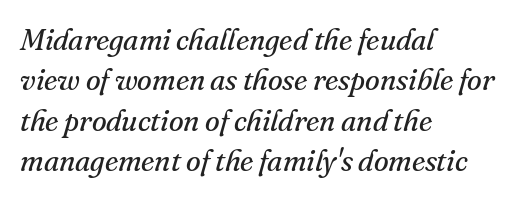
{"serif": "yes", "italic": "yes", "lean": "right", "slant_degrees": 16, "bold": "no", "weight": "regular", "width": "normal", "stroke_contrast": "medium", "x_height": "small", "monospaced": "no", "underline": "no", "align": "left", "line_spacing": "normal", "line_spacing_ratio": 1.35, "letter_spacing": "normal", "letter_spacing_em": 0.0, "glyph_px": 30}
